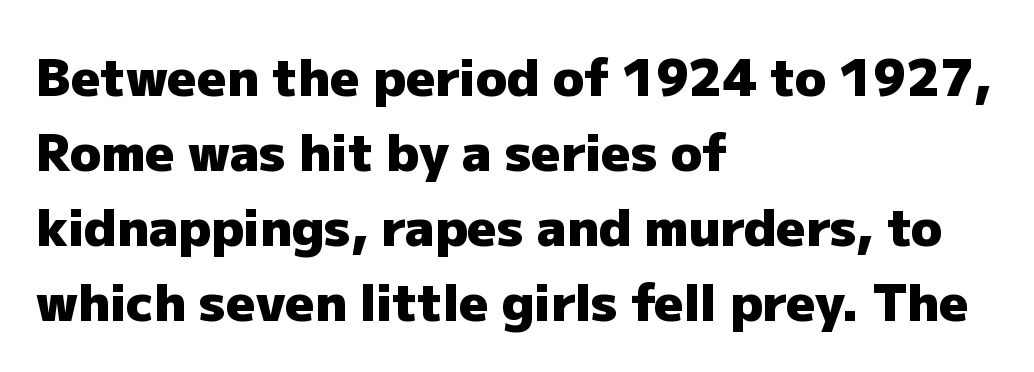
Spacing verdict: proportional, widths tailored to each character. The paragraph has a hard left edge and a soft right edge. The lettering holds an erect, upright posture throughout. Emphasis by weight is at full strength: bold. Serif or sans? Sans — the stroke terminals are bare. How are the letters spaced? Ordinarily, with no added tracking.
